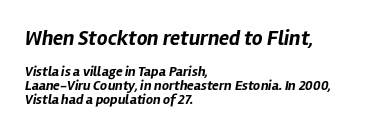
Q: Is the text bold? A: Yes.
Q: Is the text italic (slanted)? A: Yes, it leans right by about 12 degrees.
Q: Is the text underlined? A: No.
Q: How is the paragraph aligned? A: Left-aligned.
Q: Is the spacing between letters normal or unusually wide? A: Normal.
Q: Is the spacing between lines tight, normal or loose? A: Tight.
Q: Which block of text is set in a larger size, the first (top) or the second (bottom)? A: The first (top) one.
